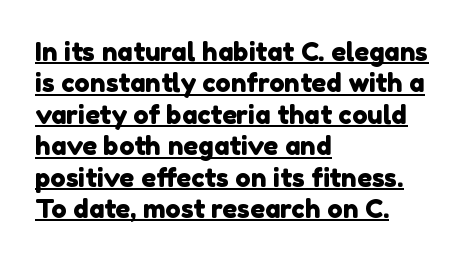
The image shows 26 px text type; set left-aligned, line spacing 1.21x, normal letter spacing, underlined.
